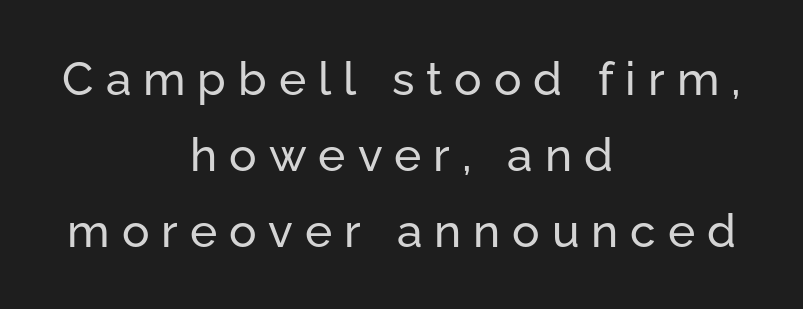
This is the regular roman posture of the typeface. Observe the wide spacing: letters keep a clear distance from each other. Leading matches the norm, producing a regular column. Classification — sans serif. This rendering uses center alignment, leaving both contours irregular but symmetric. The string is rendered with underlining switched off.
